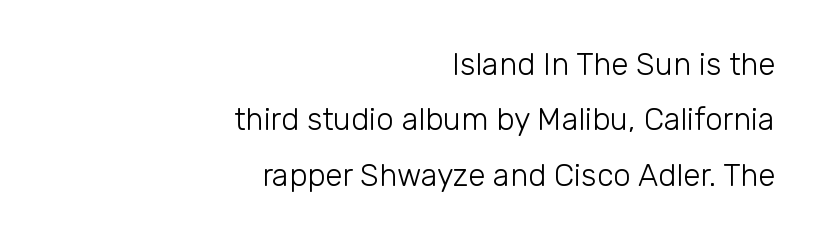
{"serif": "no", "italic": "no", "bold": "no", "weight": "light", "width": "normal", "stroke_contrast": "low", "x_height": "medium", "monospaced": "no", "underline": "no", "align": "right", "line_spacing_ratio": 1.79, "letter_spacing": "normal", "letter_spacing_em": 0.0, "glyph_px": 31}
